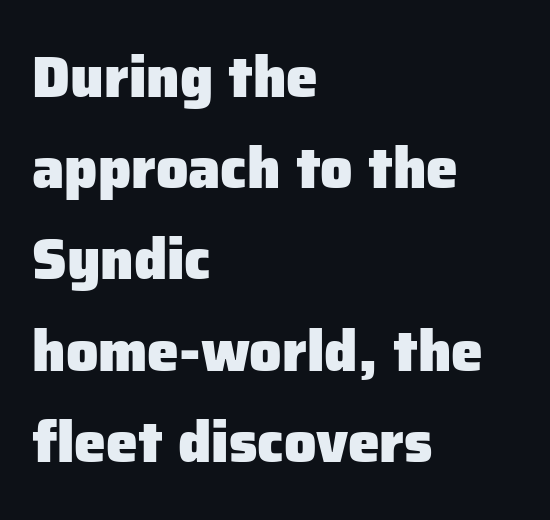
Do the characters align in a grid? No, the font is proportional. Posture: vertical. The typesetting leans heavy: a genuine bold. The letters carry no serifs — their stems end cleanly without finishing strokes. The baseline area is clear.
